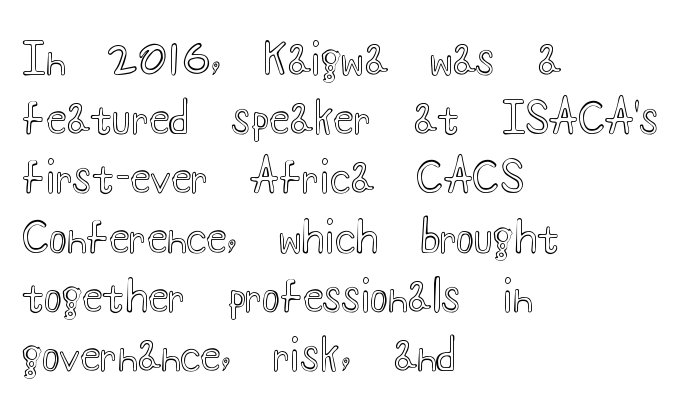
Q: Is the text italic (slanted)? A: No, it is upright.
Q: Is the text underlined? A: No.
Q: How is the paragraph aligned? A: Left-aligned.
Q: Is the spacing between letters normal or unusually wide? A: Normal.
Q: Is the spacing between lines tight, normal or loose? A: Normal.
Q: Width (condensed, normal, or wide)? A: Wide.
Q: x-height? A: Small.
Q: Monospaced? A: No.
